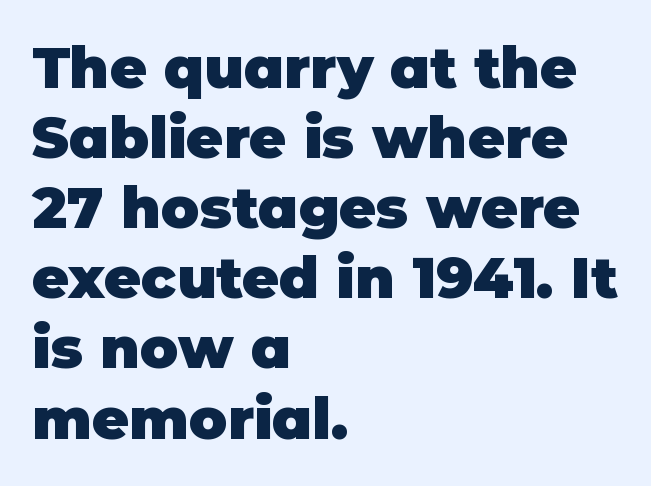
The image shows 57 px heavy sans-serif type, upright; set left-aligned, line spacing 1.23x, normal letter spacing, not underlined; low stroke contrast and a large x-height.
